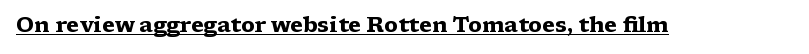
Q: Is the text bold? A: Yes.
Q: Is the text italic (slanted)? A: No, it is upright.
Q: Is the text underlined? A: Yes.
Q: Is the spacing between letters normal or unusually wide? A: Normal.
